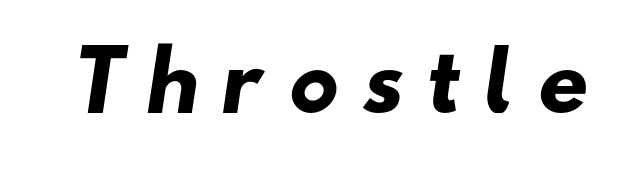
{"serif": "no", "bold": "yes", "weight": "heavy", "width": "wide", "stroke_contrast": "low", "x_height": "small", "monospaced": "no", "underline": "no", "letter_spacing": "wide", "letter_spacing_em": 0.25, "glyph_px": 80}
